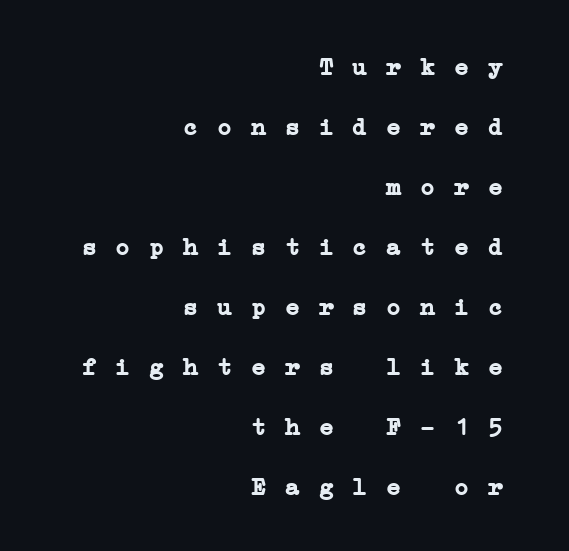
Q: Is the text bold? A: Yes.
Q: Is the text underlined? A: No.
Q: How is the paragraph aligned? A: Right-aligned.
Q: Is the spacing between lines tight, normal or loose? A: Loose.
